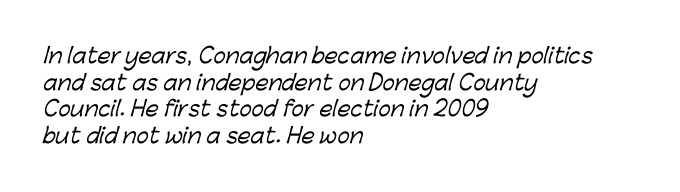
Q: Is the text underlined? A: No.
Q: How is the paragraph aligned? A: Left-aligned.
Q: Is the spacing between letters normal or unusually wide? A: Normal.
Q: Is the spacing between lines tight, normal or loose? A: Normal.
